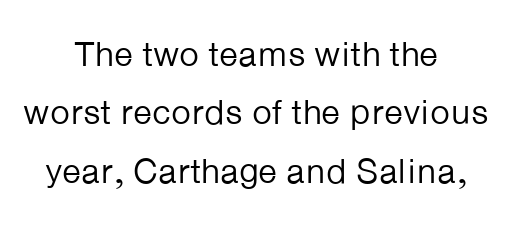
The whitespace from short lines is split evenly between both sides. Bare-footed words on every line. Normally led — the rows are evenly, conventionally spaced. Compared with a typical body face, this is equally light or lighter still. Spacing verdict: proportional, widths tailored to each character.
